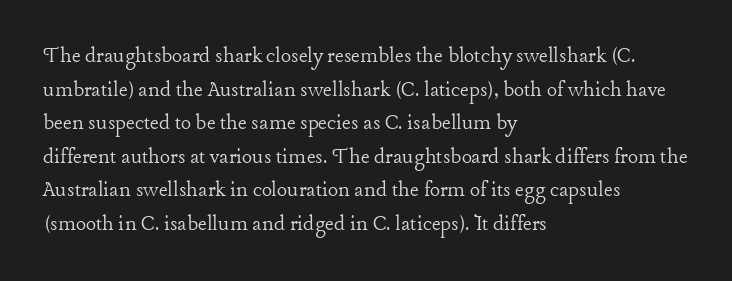
{"italic": "no", "bold": "no", "underline": "no", "align": "left", "line_spacing": "normal", "line_spacing_ratio": 1.4, "letter_spacing": "normal", "letter_spacing_em": 0.0, "glyph_px": 24}
